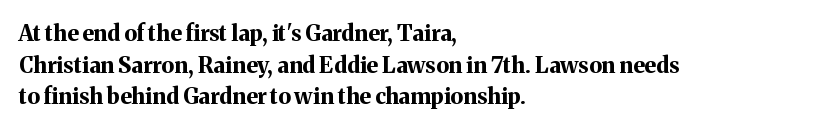
The image shows 22 px bold type, upright; set left-aligned, normal line spacing (1.44x), normal letter spacing, not underlined.
